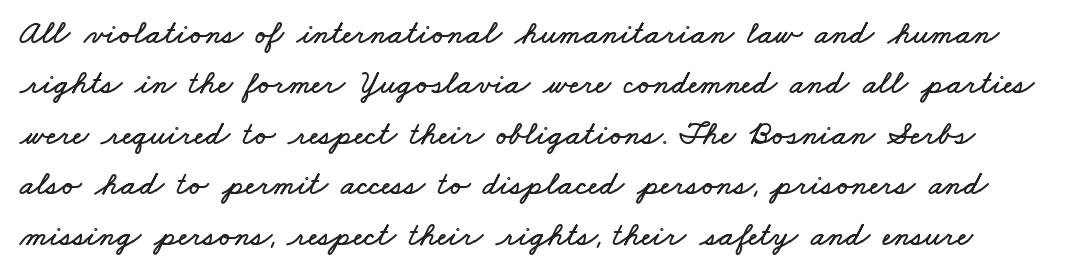
The line texture is even and compact thanks to regular tracking. The passage shown is typed in a proportional face where columns would drift. Each new line begins a customary step beneath the previous one. The baseline area is clear.
